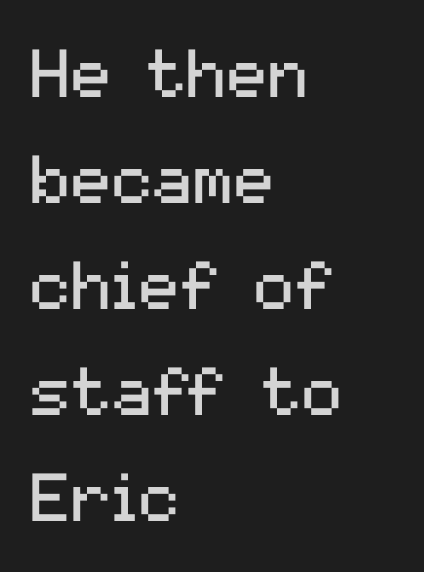
Notice how the passage keeps a crisp vertical edge on the left only. These lines sit exactly where default settings would place them. These lines were composed using upright roman letters. This sample uses a sans-serif face. Letters have the restrained weight of plain body copy at most. A typesetter would call this proportional, since set widths differ per character.
